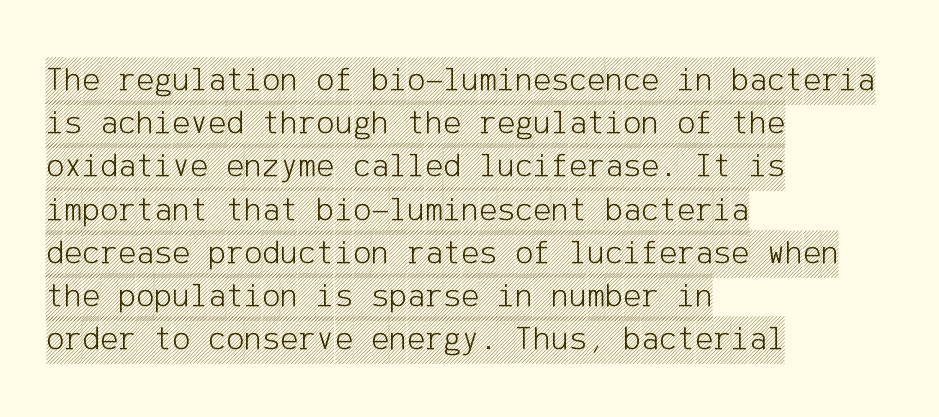
What's the leading like? Ordinary, nothing unusual. Honestly, there is no underline to notice here at all. The rag falls on the right side of this text block. Do the letters lean? They stand straight. Tracking value appears to be zero — textbook default spacing.
